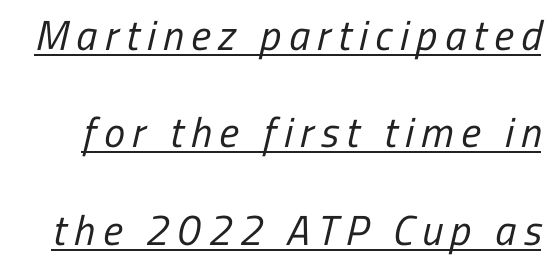
Q: Is the text bold? A: No.
Q: Is the typeface a serif or a sans-serif typeface? A: Sans-serif.
Q: Is the text underlined? A: Yes.
Q: Is the spacing between lines tight, normal or loose? A: Loose.
Q: Width (condensed, normal, or wide)? A: Condensed.
Q: Stroke contrast? A: Low.
Q: x-height? A: Medium.
Q: Monospaced? A: No.
